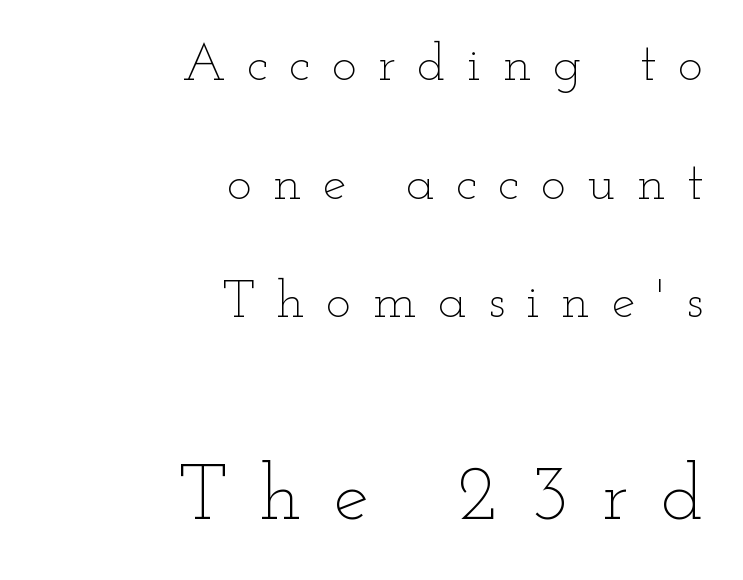
Q: Is the text bold? A: No.
Q: Is the text italic (slanted)? A: No, it is upright.
Q: Is the text underlined? A: No.
Q: How is the paragraph aligned? A: Right-aligned.
Q: Is the spacing between letters normal or unusually wide? A: Unusually wide.
Q: Is the spacing between lines tight, normal or loose? A: Loose.
Q: Which block of text is set in a larger size, the first (top) or the second (bottom)? A: The second (bottom) one.
Q: Width (condensed, normal, or wide)? A: Wide.
Q: Stroke contrast? A: Low.
Q: x-height? A: Small.
Q: Monospaced? A: No.
